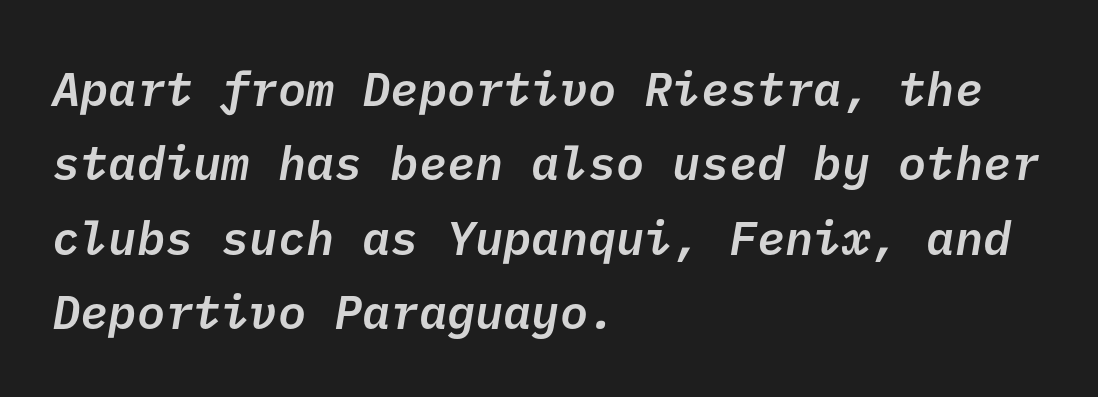
{"serif": "no", "bold": "semi", "weight": "semibold", "width": "normal", "stroke_contrast": "low", "x_height": "medium", "underline": "no", "align": "left", "line_spacing": "normal", "line_spacing_ratio": 1.58, "letter_spacing": "normal", "letter_spacing_em": 0.0, "glyph_px": 47}
